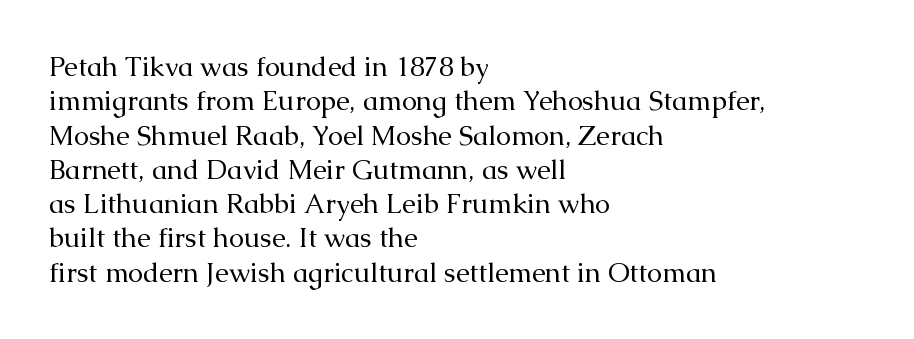
Q: Is the text bold? A: No.
Q: Is the text italic (slanted)? A: No, it is upright.
Q: Is the text underlined? A: No.
Q: How is the paragraph aligned? A: Left-aligned.
Q: Is the spacing between letters normal or unusually wide? A: Normal.
Q: Is the spacing between lines tight, normal or loose? A: Normal.
